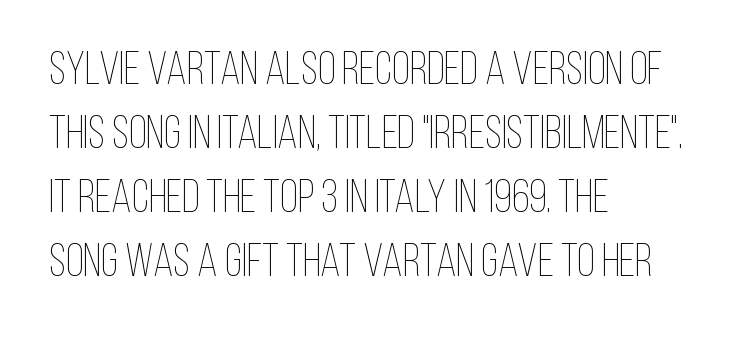
The glyphs are unaccompanied by any horizontal stroke below them. These lines are rendered in a variable-pitch font. The letters stand upright; this is a roman face. No chunkiness to these letters — they're not bold. Caption: standard tracking, unaltered. A classic flush-left, rag-right setting is used for this passage.
